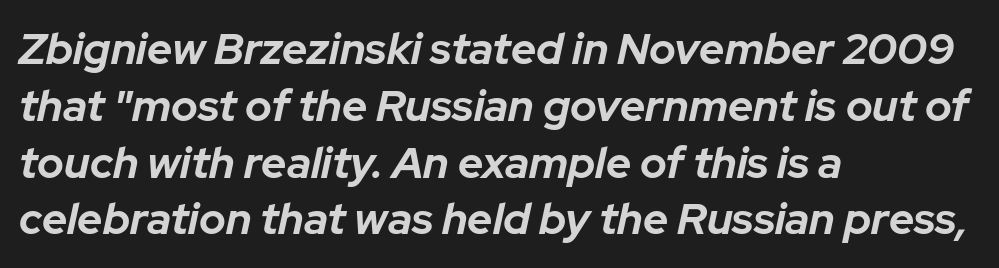
Here the glyphs are tracked normally, forming tight word shapes. Letters rest on an invisible, unmarked baseline. Quick note: interline space is typical. The rendering uses natural spacing where letterforms have individual widths. Summary of weight: heavy, a full bold. Every row of glyphs begins at an identical x-position on the left.
